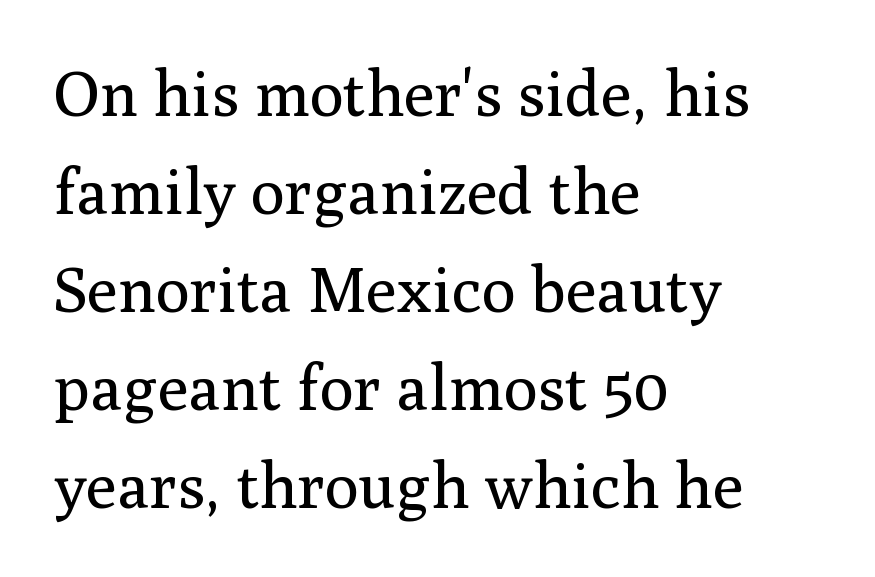
Q: Is the text bold? A: No.
Q: Is the text italic (slanted)? A: No, it is upright.
Q: Is the typeface a serif or a sans-serif typeface? A: Serif.
Q: Is the text underlined? A: No.
Q: How is the paragraph aligned? A: Left-aligned.
Q: Is the spacing between letters normal or unusually wide? A: Normal.
Q: Is the spacing between lines tight, normal or loose? A: Normal.
Q: Width (condensed, normal, or wide)? A: Normal.
Q: Stroke contrast? A: Medium.
Q: x-height? A: Medium.
Q: Monospaced? A: No.
